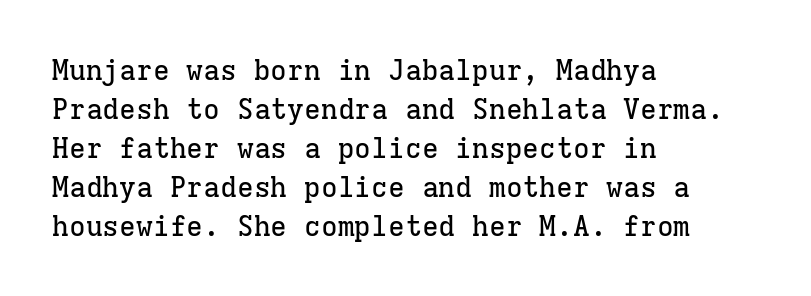
{"serif": "yes", "italic": "no", "width": "normal", "stroke_contrast": "low", "x_height": "medium", "monospaced": "yes", "underline": "no", "align": "left", "line_spacing": "normal", "line_spacing_ratio": 1.39, "letter_spacing": "normal", "letter_spacing_em": 0.0, "glyph_px": 28}
